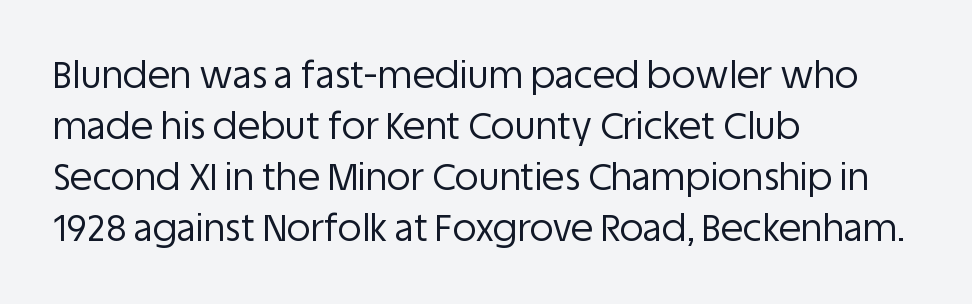
{"serif": "no", "italic": "no", "bold": "no", "weight": "regular", "width": "normal", "stroke_contrast": "low", "x_height": "large", "monospaced": "no", "underline": "no", "align": "left", "line_spacing": "normal", "line_spacing_ratio": 1.38, "letter_spacing": "normal", "letter_spacing_em": 0.0, "glyph_px": 37}
